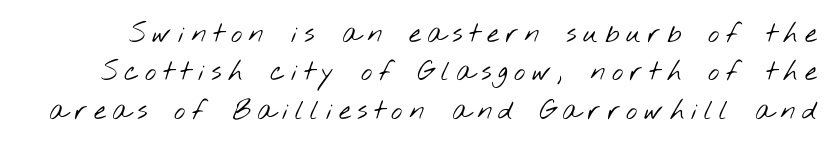
Q: Is the text bold? A: No.
Q: Is the text underlined? A: No.
Q: Is the spacing between letters normal or unusually wide? A: Unusually wide.
Q: Is the spacing between lines tight, normal or loose? A: Normal.
